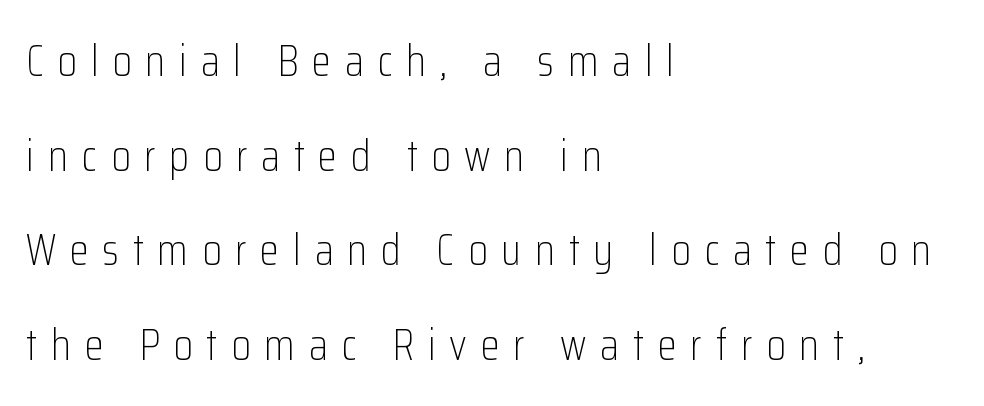
The image shows 44 px light, condensed sans-serif type, upright; set left-aligned, loose line spacing (2.15x), unusually wide letter spacing (+0.31 em), not underlined; low stroke contrast and a medium x-height.
